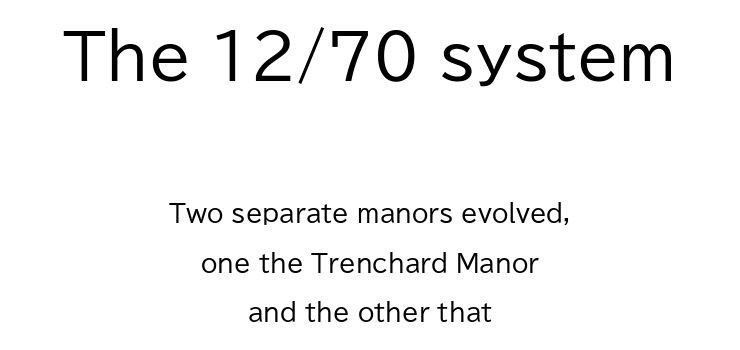
Q: Is the text bold? A: No.
Q: Is the text italic (slanted)? A: No, it is upright.
Q: Is the typeface a serif or a sans-serif typeface? A: Sans-serif.
Q: Is the text underlined? A: No.
Q: How is the paragraph aligned? A: Centered.
Q: Is the spacing between letters normal or unusually wide? A: Normal.
Q: Is the spacing between lines tight, normal or loose? A: Loose.
Q: Which block of text is set in a larger size, the first (top) or the second (bottom)? A: The first (top) one.
Q: Width (condensed, normal, or wide)? A: Normal.
Q: Stroke contrast? A: Low.
Q: x-height? A: Medium.
Q: Monospaced? A: No.
